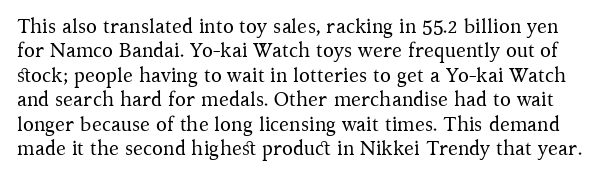
Q: Is the text bold? A: No.
Q: Is the text italic (slanted)? A: No, it is upright.
Q: Is the text underlined? A: No.
Q: Is the spacing between letters normal or unusually wide? A: Normal.
